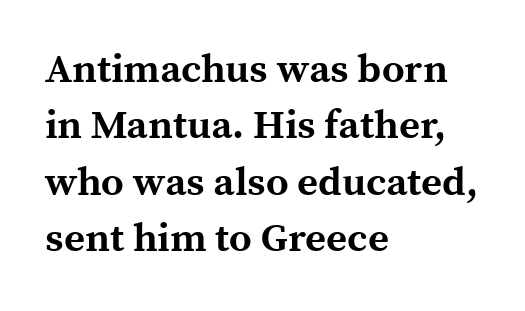
The image shows 40 px bold serif type, upright; set left-aligned, normal line spacing (1.41x), normal letter spacing, not underlined; a medium x-height.
